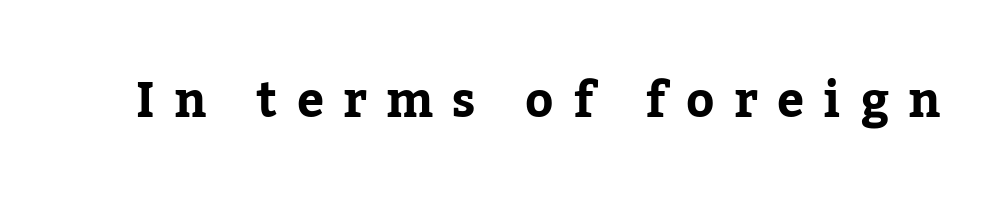
{"serif": "yes", "italic": "no", "bold": "yes", "weight": "bold", "width": "normal", "stroke_contrast": "low", "x_height": "medium", "monospaced": "no", "underline": "no", "letter_spacing": "wide", "letter_spacing_em": 0.4, "glyph_px": 48}
